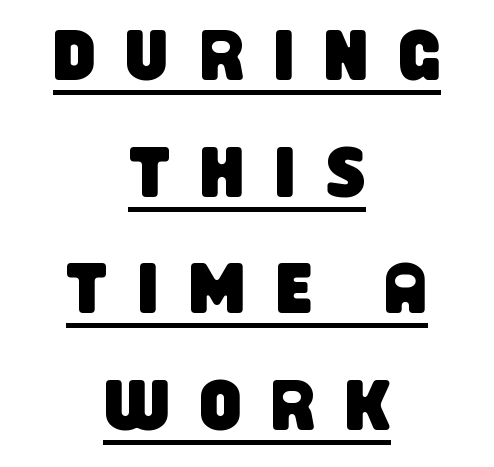
Q: Is the typeface a serif or a sans-serif typeface? A: Sans-serif.
Q: Is the text underlined? A: Yes.
Q: How is the paragraph aligned? A: Centered.
Q: Is the spacing between letters normal or unusually wide? A: Unusually wide.
Q: Is the spacing between lines tight, normal or loose? A: Normal.
Q: Width (condensed, normal, or wide)? A: Condensed.
Q: Stroke contrast? A: Low.
Q: x-height? A: Large.
Q: Monospaced? A: No.
